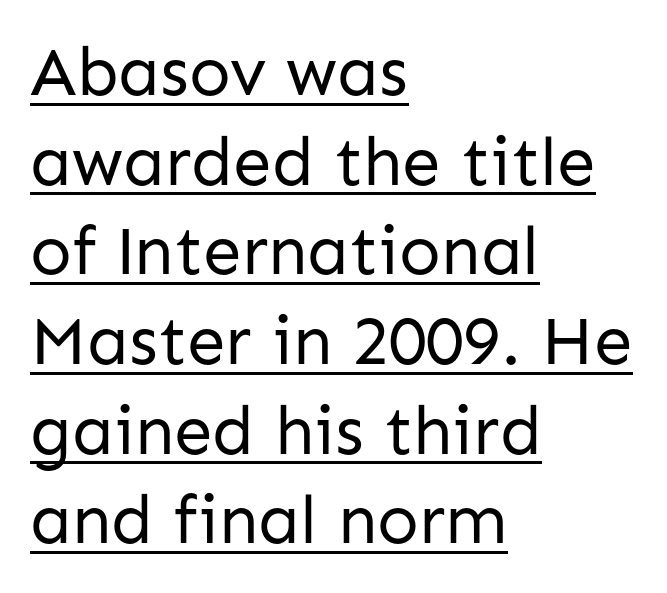
{"serif": "no", "italic": "no", "bold": "no", "weight": "regular", "width": "normal", "stroke_contrast": "low", "x_height": "medium", "monospaced": "no", "underline": "yes", "align": "left", "line_spacing": "normal", "line_spacing_ratio": 1.3, "letter_spacing": "normal", "letter_spacing_em": 0.0, "glyph_px": 69}
